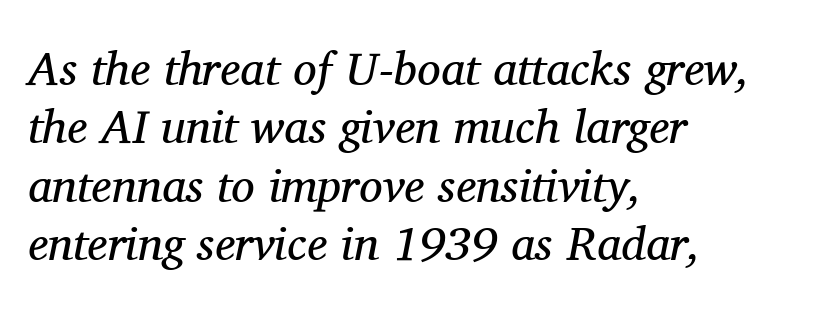
{"serif": "yes", "italic": "yes", "lean": "right", "slant_degrees": 11, "bold": "no", "weight": "regular", "width": "normal", "stroke_contrast": "medium", "x_height": "medium", "monospaced": "no", "underline": "no", "align": "left", "line_spacing_ratio": 1.24, "letter_spacing": "normal", "letter_spacing_em": 0.0, "glyph_px": 47}
